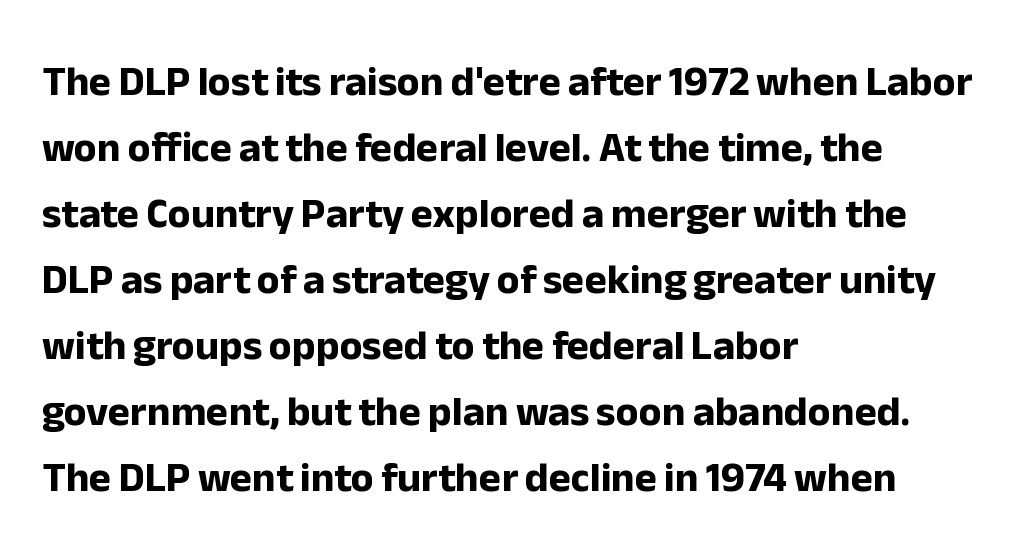
The image shows 42 px bold sans-serif type, upright; set left-aligned, normal line spacing (1.57x), normal letter spacing, not underlined; low stroke contrast and a medium x-height.
